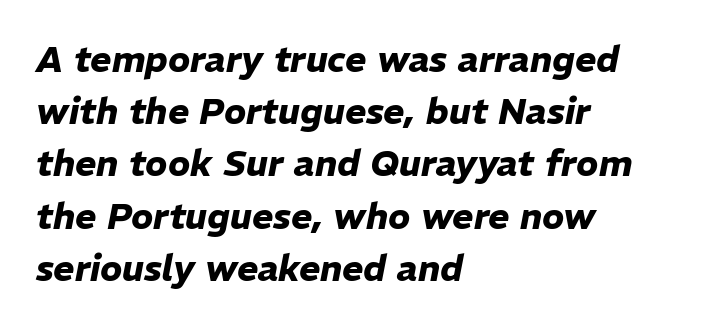
Q: Is the text bold? A: Yes.
Q: Is the text italic (slanted)? A: Yes, it leans right by about 11 degrees.
Q: Is the text underlined? A: No.
Q: How is the paragraph aligned? A: Left-aligned.
Q: Is the spacing between letters normal or unusually wide? A: Normal.
Q: Is the spacing between lines tight, normal or loose? A: Normal.
Q: Width (condensed, normal, or wide)? A: Normal.
Q: Stroke contrast? A: Low.
Q: x-height? A: Medium.
Q: Monospaced? A: No.
